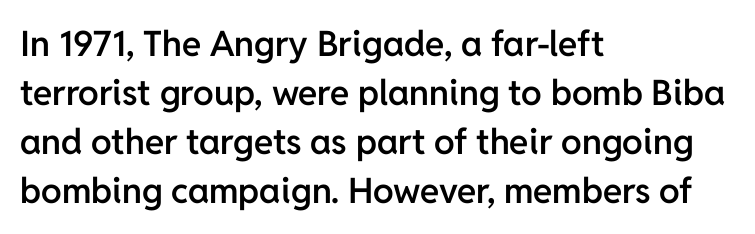
The image shows 35 px semibold sans-serif type, upright; set left-aligned, normal line spacing (1.4x), normal letter spacing, not underlined; low stroke contrast and a medium x-height.
